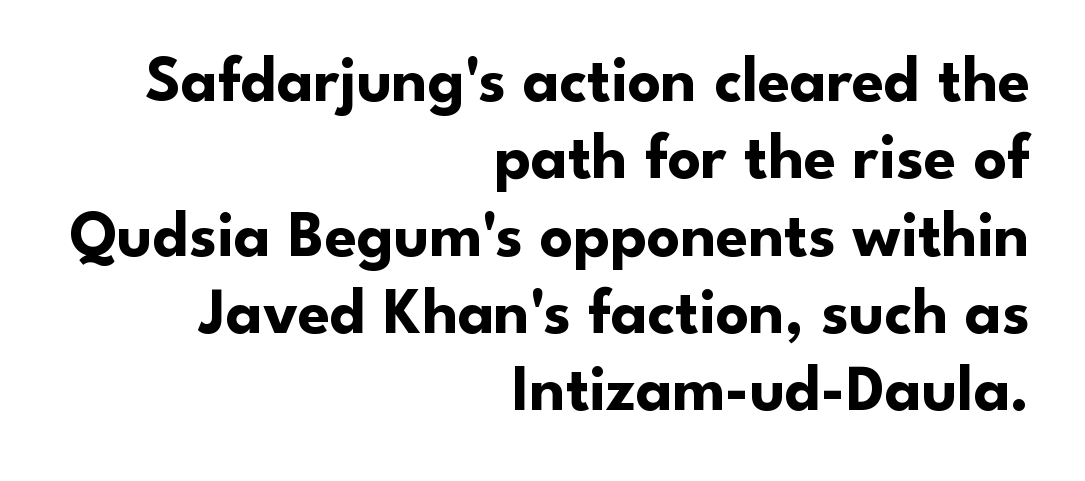
The image shows 65 px bold sans-serif type, upright; set right-aligned, line spacing 1.19x, normal letter spacing, not underlined; low stroke contrast and a small x-height.
